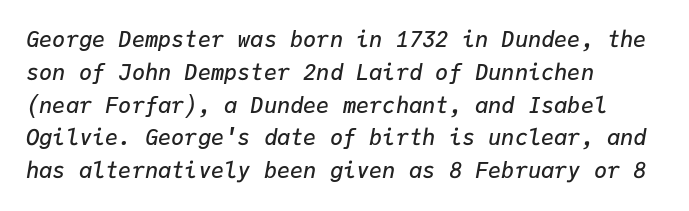
Anything drawn beneath the words? Only blank space. Stems and bowls a touch heavier than normal — semibold. Nobody touched the tracking dial on this one. Looking at the ascenders, they clearly lean. Is there much room between lines? A standard amount, neither cramped nor airy. Which margin do the lines hug? The left one — the right edge is uneven.
